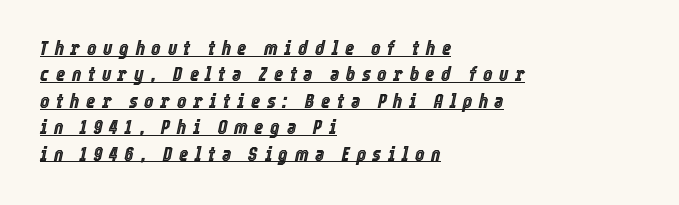
The image shows 20 px text type, italic (leaning right); set left-aligned, normal line spacing (1.32x), unusually wide letter spacing (+0.33 em), underlined.
